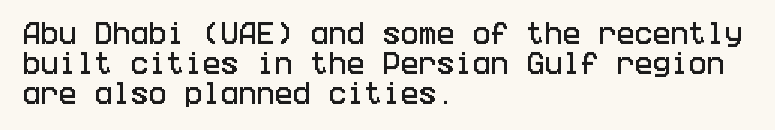
{"italic": "no", "underline": "no", "align": "left", "line_spacing_ratio": 1.24, "letter_spacing": "normal", "letter_spacing_em": 0.0, "glyph_px": 24}
